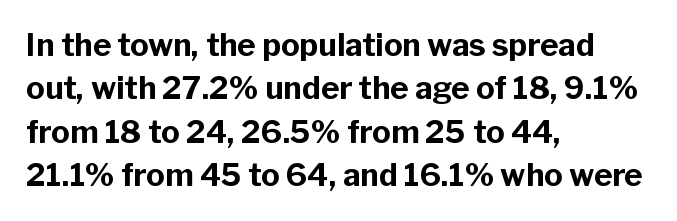
The image shows 31 px bold sans-serif type, upright; set left-aligned, normal line spacing (1.4x), normal letter spacing, not underlined; low stroke contrast and a medium x-height.
